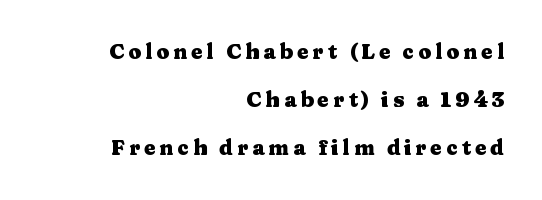
The image shows 21 px bold type, upright; set right-aligned, loose line spacing (2.29x), not underlined.
